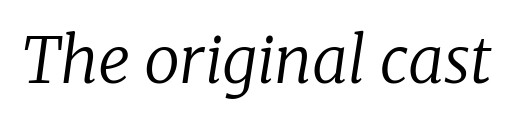
What kind of face is this? One with serifs. Anything drawn beneath the words? Only blank space. The horizontal fit of the characters is conventional and even. Caption: face not bold, strokes unweighted. Here the designer chose a conventional face with non-uniform glyph widths.
